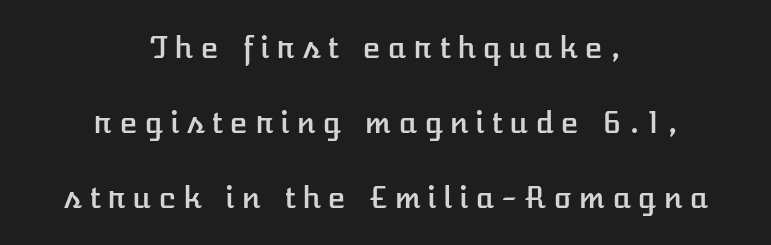
Bare-footed words on every line. This sample uses expanded letter spacing, leaving extra air between glyphs. This sample uses an upright cut, with every glyph sitting square on the baseline. Regarding leading, the lines here are spaced well apart.
